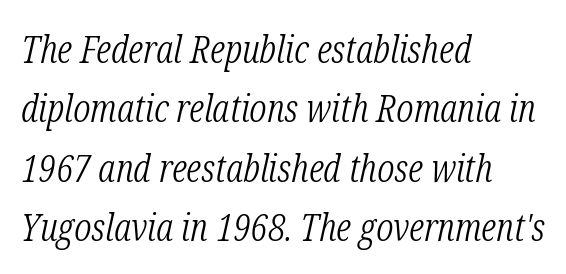
{"serif": "yes", "italic": "yes", "lean": "right", "slant_degrees": 12, "bold": "no", "weight": "light", "width": "condensed", "stroke_contrast": "low", "x_height": "medium", "monospaced": "no", "underline": "no", "align": "left", "line_spacing": "normal", "line_spacing_ratio": 1.52, "letter_spacing": "normal", "letter_spacing_em": 0.0, "glyph_px": 39}
